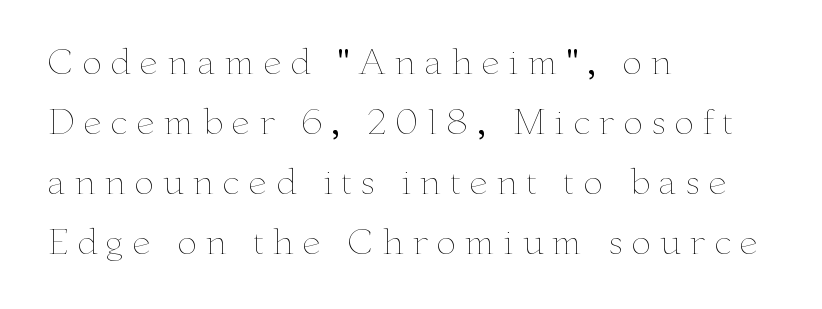
Q: Is the text bold? A: No.
Q: Is the text italic (slanted)? A: No, it is upright.
Q: Is the text underlined? A: No.
Q: How is the paragraph aligned? A: Left-aligned.
Q: Is the spacing between letters normal or unusually wide? A: Unusually wide.
Q: Width (condensed, normal, or wide)? A: Wide.
Q: Stroke contrast? A: Low.
Q: x-height? A: Small.
Q: Monospaced? A: No.
